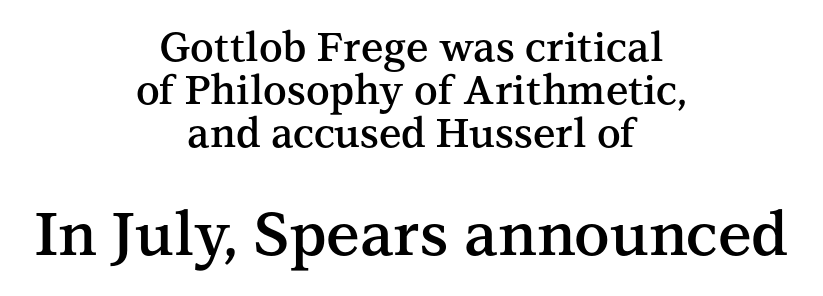
Do the characters align in a grid? No, the font is proportional. Size contrast runs from small at the top to large at the bottom. Spacing between characters is what you'd get straight out of the box. Typographically, this falls in the serif category. The zone under the glyphs is completely vacant. Visually the block forms a symmetrical silhouette, jagged on both flanks.
